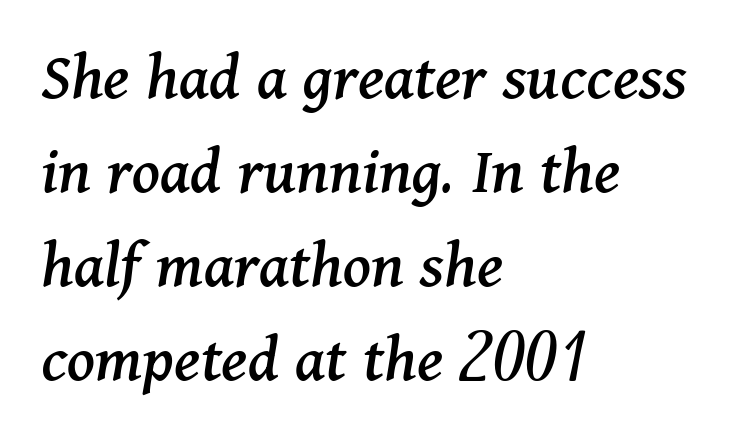
Q: Is the text italic (slanted)? A: Yes, it leans right by about 11 degrees.
Q: Is the typeface a serif or a sans-serif typeface? A: Serif.
Q: Is the text underlined? A: No.
Q: How is the paragraph aligned? A: Left-aligned.
Q: Is the spacing between letters normal or unusually wide? A: Normal.
Q: Is the spacing between lines tight, normal or loose? A: Normal.
Q: Width (condensed, normal, or wide)? A: Normal.
Q: Stroke contrast? A: Medium.
Q: x-height? A: Medium.
Q: Monospaced? A: No.
